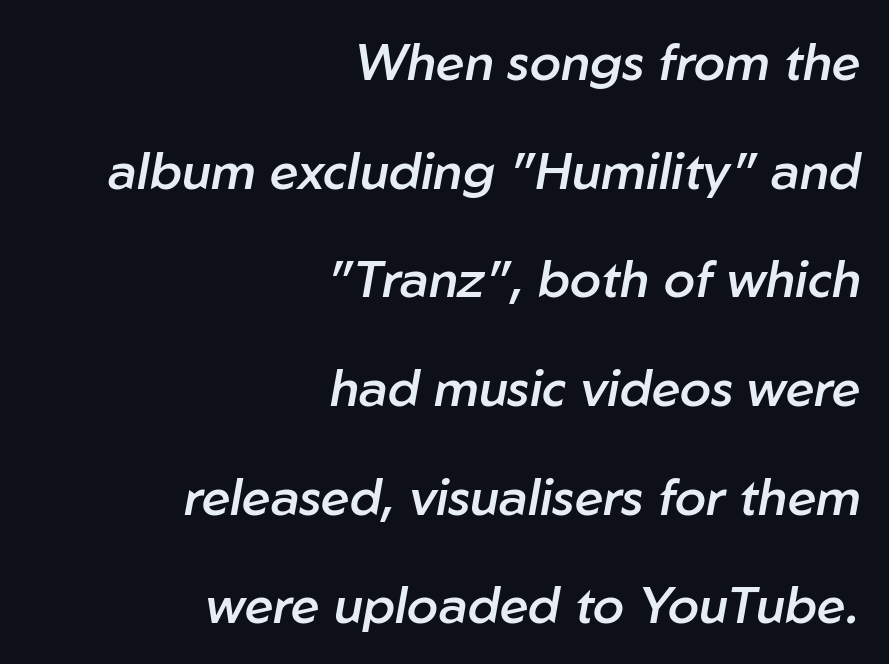
{"italic": "yes", "lean": "right", "slant_degrees": 10, "bold": "semi", "weight": "semibold", "width": "normal", "stroke_contrast": "low", "x_height": "medium", "monospaced": "no", "underline": "no", "align": "right", "line_spacing": "loose", "line_spacing_ratio": 2.13, "letter_spacing": "normal", "letter_spacing_em": 0.0, "glyph_px": 51}
